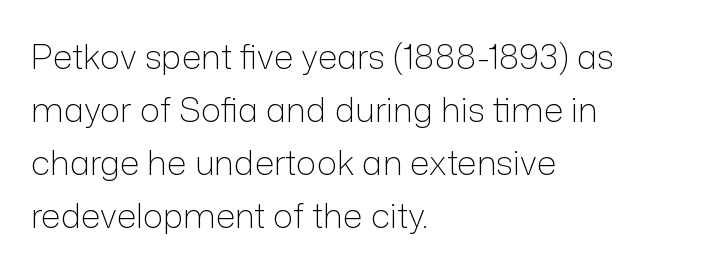
{"serif": "no", "italic": "no", "bold": "no", "weight": "light", "width": "normal", "stroke_contrast": "low", "x_height": "medium", "monospaced": "no", "underline": "no", "align": "left", "line_spacing": "normal", "line_spacing_ratio": 1.56, "letter_spacing": "normal", "letter_spacing_em": 0.0, "glyph_px": 34}
